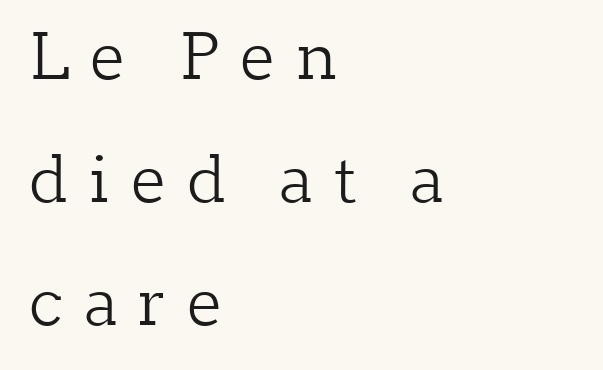
{"serif": "yes", "italic": "no", "bold": "no", "weight": "light", "width": "normal", "stroke_contrast": "low", "x_height": "medium", "monospaced": "no", "underline": "no", "align": "left", "line_spacing": "loose", "line_spacing_ratio": 1.95, "letter_spacing": "wide", "letter_spacing_em": 0.34, "glyph_px": 63}
